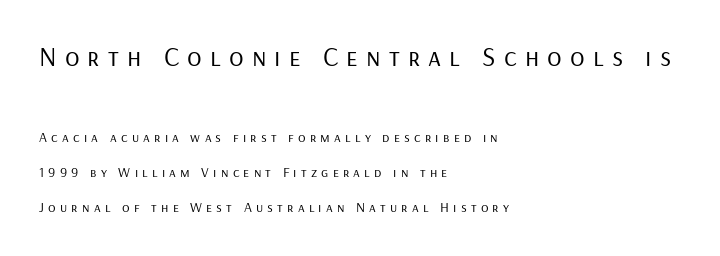
You get the large type first, then a drop to smaller type. The lines are quadded left. Compared with typical body copy, the letter spacing here is much looser. Every character sits straight up, as roman type does.
